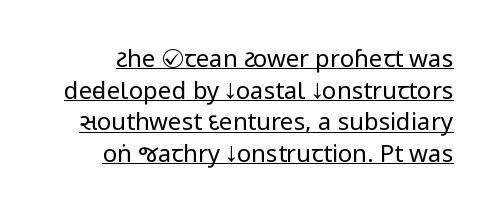
The image shows 24 px text type, upright; set normal line spacing (1.32x), normal letter spacing, underlined.
